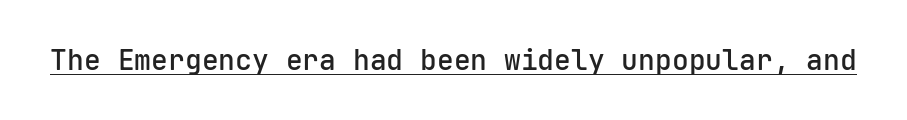
{"serif": "no", "italic": "no", "bold": "semi", "weight": "semibold", "width": "normal", "stroke_contrast": "low", "x_height": "medium", "monospaced": "yes", "underline": "yes", "letter_spacing": "normal", "letter_spacing_em": 0.0, "glyph_px": 28}
